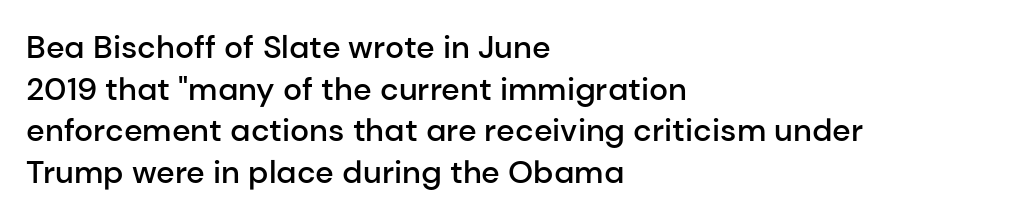
The image shows 32 px semibold sans-serif type, upright; set left-aligned, normal line spacing (1.3x), normal letter spacing, not underlined; low stroke contrast and a medium x-height.
